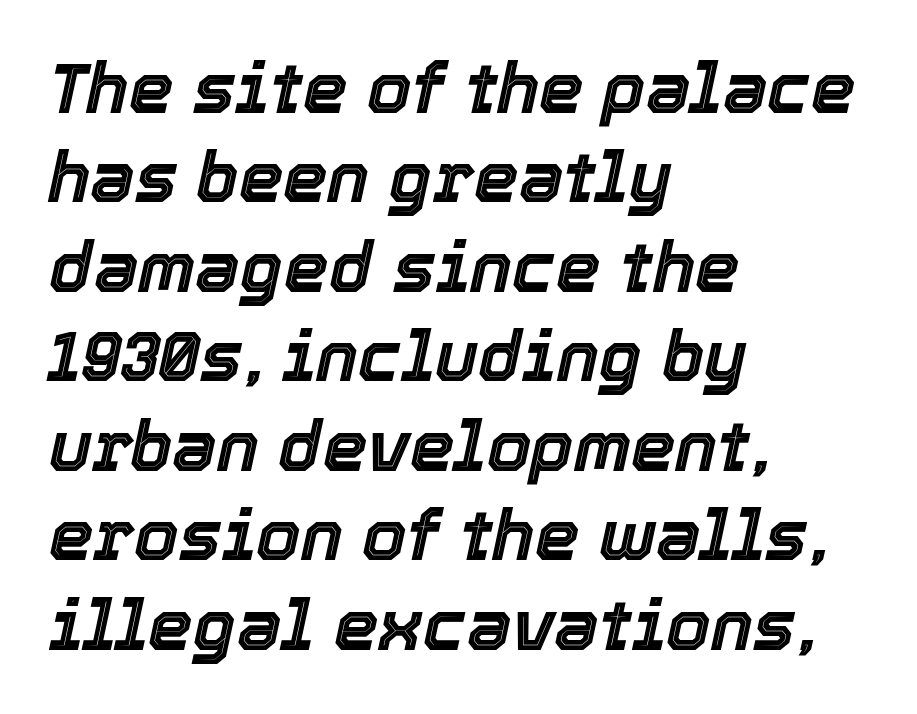
{"italic": "yes", "lean": "right", "slant_degrees": 12, "width": "normal", "x_height": "medium", "monospaced": "no", "underline": "no", "align": "left", "line_spacing": "normal", "line_spacing_ratio": 1.26, "letter_spacing": "normal", "letter_spacing_em": 0.0, "glyph_px": 71}
